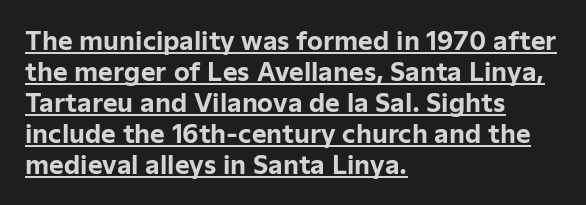
Q: Is the text bold? A: Yes.
Q: Is the text italic (slanted)? A: No, it is upright.
Q: Is the text underlined? A: Yes.
Q: How is the paragraph aligned? A: Left-aligned.
Q: Is the spacing between letters normal or unusually wide? A: Normal.
